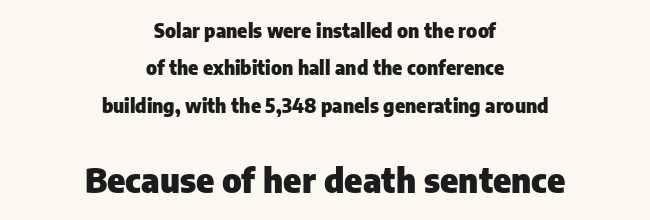
Q: Is the text bold? A: Yes.
Q: Is the text italic (slanted)? A: No, it is upright.
Q: Is the typeface a serif or a sans-serif typeface? A: Sans-serif.
Q: Is the text underlined? A: No.
Q: How is the paragraph aligned? A: Centered.
Q: Is the spacing between letters normal or unusually wide? A: Normal.
Q: Is the spacing between lines tight, normal or loose? A: Loose.
Q: Which block of text is set in a larger size, the first (top) or the second (bottom)? A: The second (bottom) one.
Q: Width (condensed, normal, or wide)? A: Normal.
Q: Stroke contrast? A: Low.
Q: x-height? A: Medium.
Q: Monospaced? A: No.
